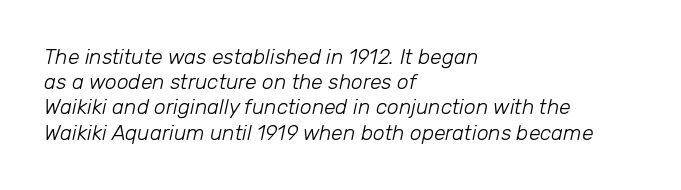
Q: Is the text bold? A: No.
Q: Is the text italic (slanted)? A: Yes, it leans right by about 12 degrees.
Q: Is the text underlined? A: No.
Q: How is the paragraph aligned? A: Left-aligned.
Q: Is the spacing between letters normal or unusually wide? A: Normal.
